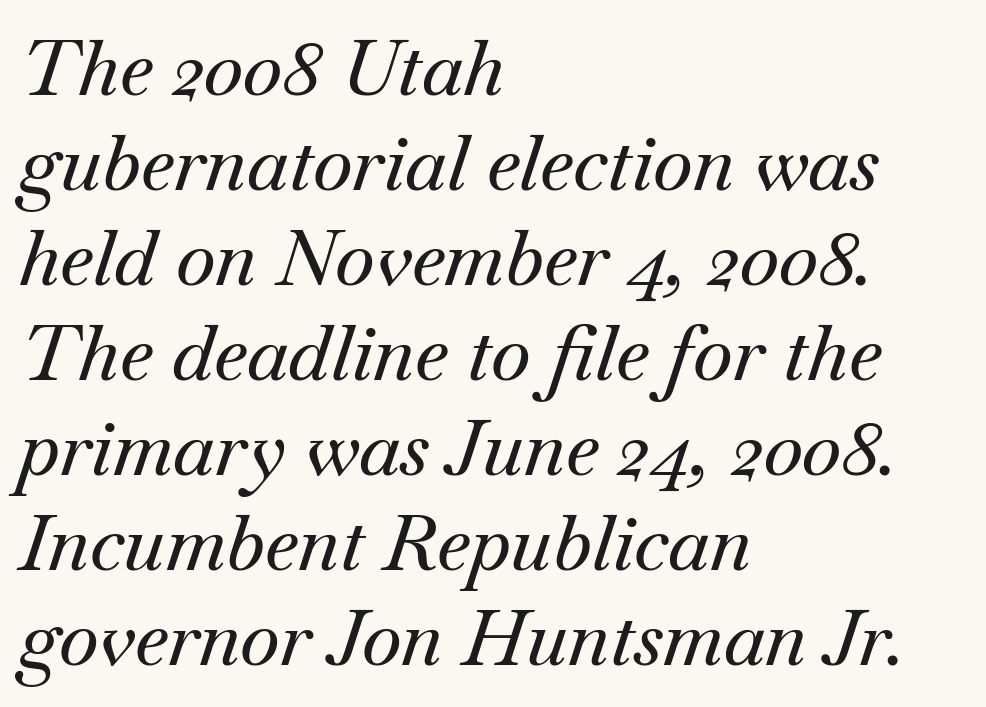
The image shows 76 px serif type, italic (leaning right); set left-aligned, normal line spacing (1.25x), normal letter spacing, not underlined; medium stroke contrast and a small x-height.
